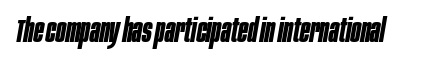
The specimen reads as italic at a glance. Decoration check: the copy has no underline. As a designer I'd log this as weight 700, bold. Varying glyph widths throughout — classic text-font behaviour. Compared with typical body copy, the letter spacing here is the same.
